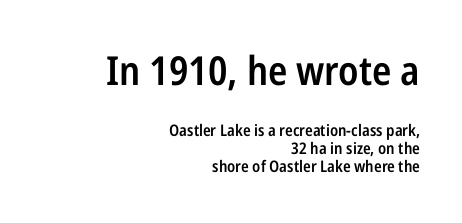
The image shows 40 px semibold, condensed sans-serif type, upright; set right-aligned, tight line spacing (1.13x), normal letter spacing, not underlined; the first (top) block is 2.5x larger; low stroke contrast and a medium x-height.
